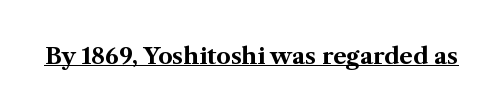
Heavy, bold letterforms. A rule runs beneath these lines of type. The type is set solid horizontally, with unmodified tracking. The lettering stays uniformly vertical, giving the passage a roman look.
